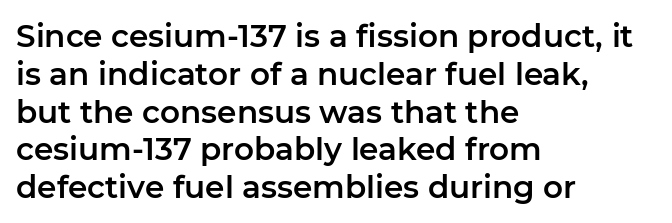
The rag falls on the right side of this text block. The face used here is proportionally spaced, like ordinary book or web type. The face used here is a sans, in the tradition of grotesques and geometrics. The type is set solid horizontally, with unmodified tracking.
